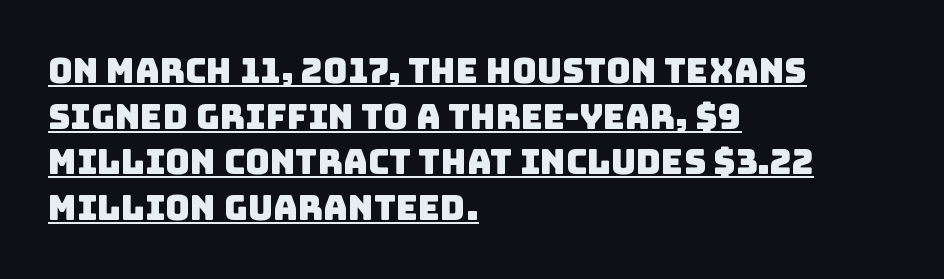
Is this a fixed-width face? No — the glyphs have proportional, varying widths. Check the space under the baseline: a stroke is drawn there. The rendering keeps characters at their native spacing. What's the leading like? Ordinary, nothing unusual. I'd call this a sans setting — the letters go barefoot. The text block is weighted toward the left margin, trailing off unevenly rightward.
